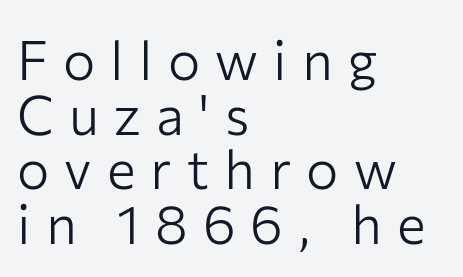
Regarding leading, the lines here are crowded together. The typesetting does not lean heavy: it is not bold. The horizontal fit of the characters is loose and conspicuously gappy. Layout note: lines flush left. Look at the bottom of the vertical strokes: they stop flat, with no serifs.
